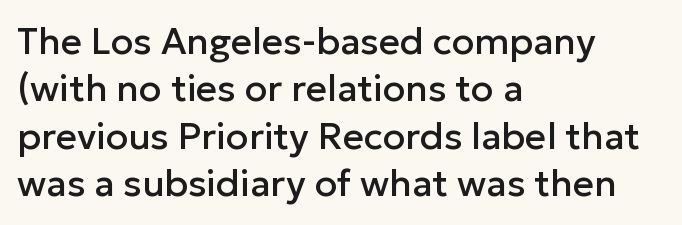
Q: Is the text italic (slanted)? A: No, it is upright.
Q: Is the typeface a serif or a sans-serif typeface? A: Sans-serif.
Q: Is the text underlined? A: No.
Q: How is the paragraph aligned? A: Left-aligned.
Q: Is the spacing between letters normal or unusually wide? A: Normal.
Q: Is the spacing between lines tight, normal or loose? A: Normal.
Q: Width (condensed, normal, or wide)? A: Normal.
Q: Stroke contrast? A: Low.
Q: x-height? A: Medium.
Q: Monospaced? A: No.
